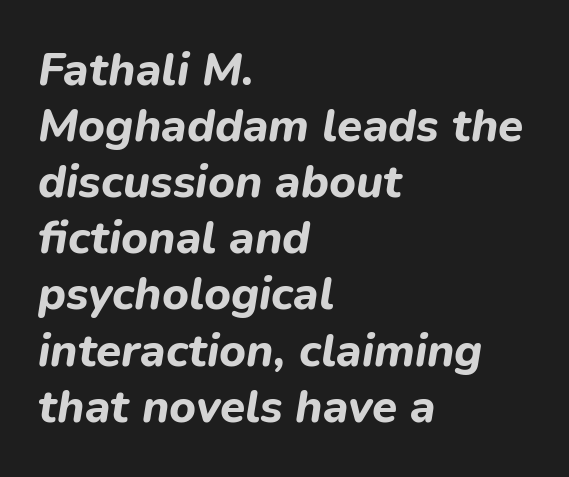
Leftover space on each line is placed entirely after the last word. Glance below the letters and you will spot only blank space. Character widths vary here, with narrow letters taking less room than wide ones. You can tell it's italic because the verticals aren't actually vertical. Observe the ordinary spacing: letters are neighbours, not strangers. What weight is shown? A full bold with thick strokes.
